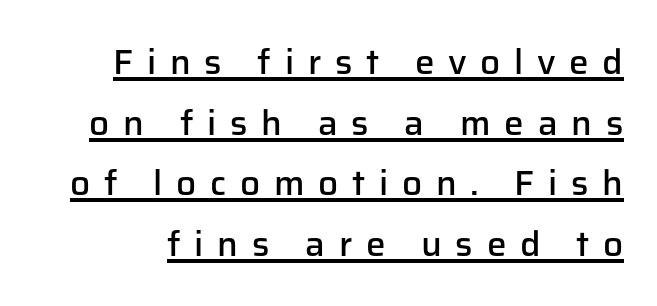
Q: Is the text bold? A: Semi-bold.
Q: Is the text italic (slanted)? A: No, it is upright.
Q: Is the typeface a serif or a sans-serif typeface? A: Sans-serif.
Q: Is the text underlined? A: Yes.
Q: Is the spacing between letters normal or unusually wide? A: Unusually wide.
Q: Width (condensed, normal, or wide)? A: Normal.
Q: Stroke contrast? A: Low.
Q: x-height? A: Medium.
Q: Monospaced? A: No.
